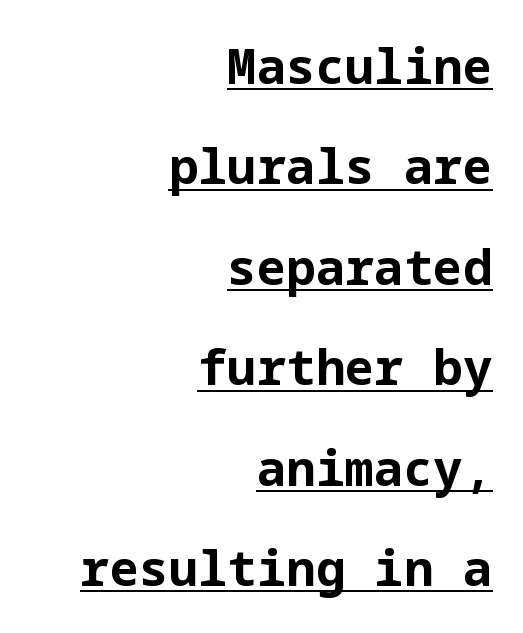
Q: Is the text bold? A: Yes.
Q: Is the text italic (slanted)? A: No, it is upright.
Q: Is the typeface a serif or a sans-serif typeface? A: Sans-serif.
Q: Is the text underlined? A: Yes.
Q: How is the paragraph aligned? A: Right-aligned.
Q: Is the spacing between letters normal or unusually wide? A: Normal.
Q: Is the spacing between lines tight, normal or loose? A: Loose.
Q: Width (condensed, normal, or wide)? A: Normal.
Q: Stroke contrast? A: Low.
Q: x-height? A: Medium.
